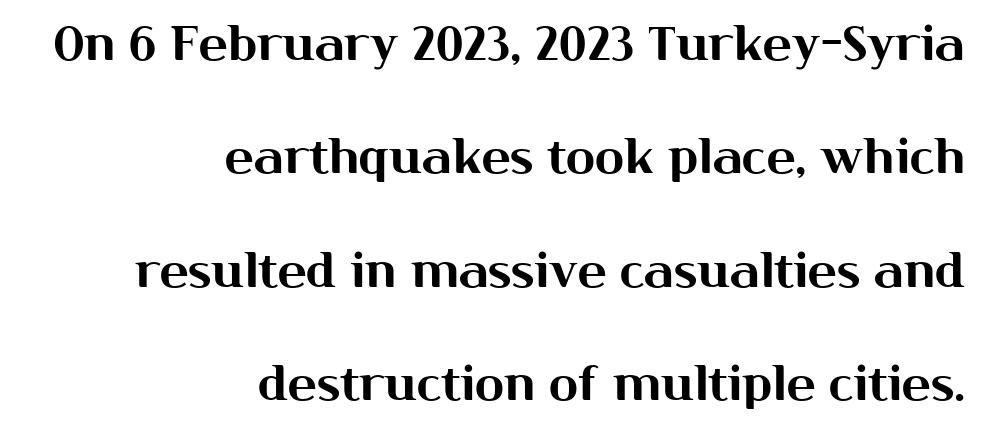
The image shows 48 px sans-serif type, upright; set right-aligned, loose line spacing (2.36x), normal letter spacing, not underlined; medium stroke contrast and a medium x-height.
